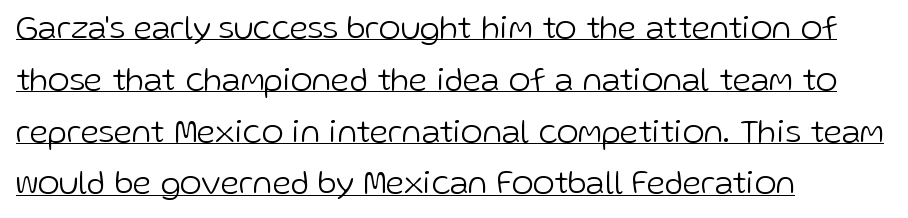
Character widths vary here, with narrow letters taking less room than wide ones. Does the copy run flush right? No — it runs flush left. Normally led — the rows are evenly, conventionally spaced. Honestly, the letter spacing is just normal — you wouldn't notice it. Italic: no, the glyphs are upright roman. These characters rest on top of a visible drawn line.
